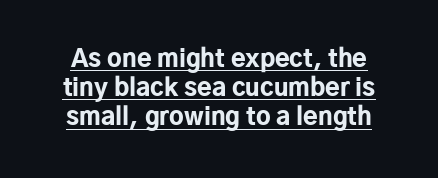
The axis of the letterforms is exactly vertical. Characters follow at the spacing the type designer built in. This rendering features underlined lettering. The characters look thick and weighty, a clear bold.
